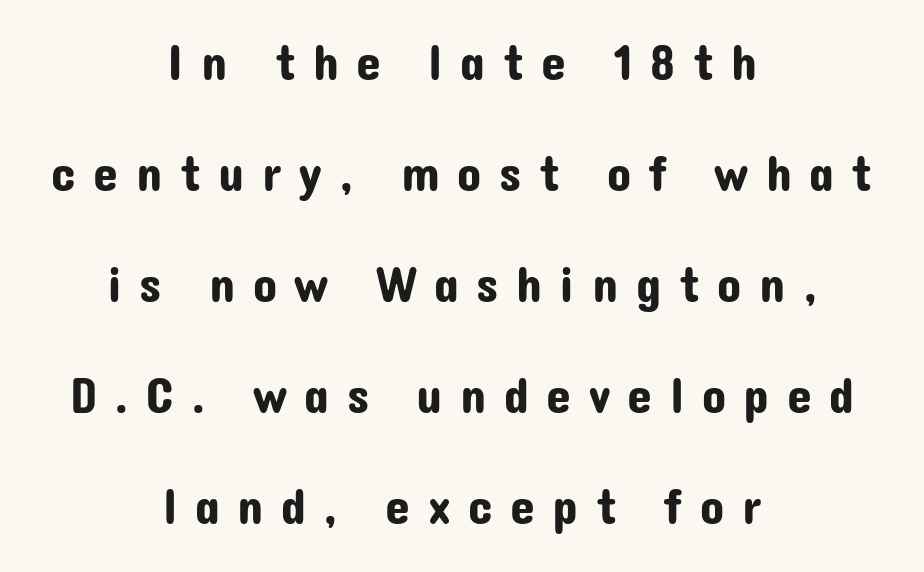
Q: Is the text italic (slanted)? A: No, it is upright.
Q: Is the typeface a serif or a sans-serif typeface? A: Sans-serif.
Q: Is the text underlined? A: No.
Q: How is the paragraph aligned? A: Centered.
Q: Is the spacing between letters normal or unusually wide? A: Unusually wide.
Q: Is the spacing between lines tight, normal or loose? A: Loose.
Q: Width (condensed, normal, or wide)? A: Normal.
Q: Stroke contrast? A: Low.
Q: x-height? A: Medium.
Q: Monospaced? A: No.
